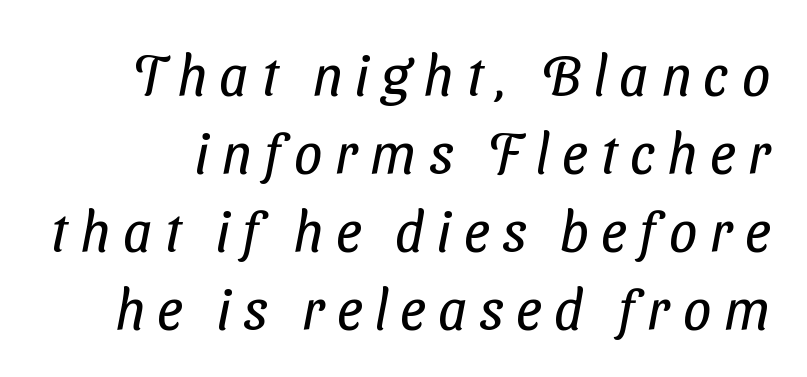
The image shows 56 px regular-weight, condensed sans-serif type; set normal line spacing (1.39x), unusually wide letter spacing (+0.23 em), not underlined; low stroke contrast and a medium x-height.
